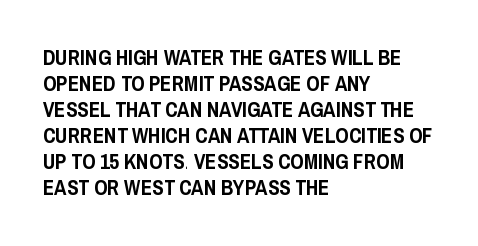
The typesetter chose a ragged-right arrangement here. The type sits square on the baseline with zero lean. There is no visible air inserted between adjacent glyphs. Has an underline been added? It has not.
